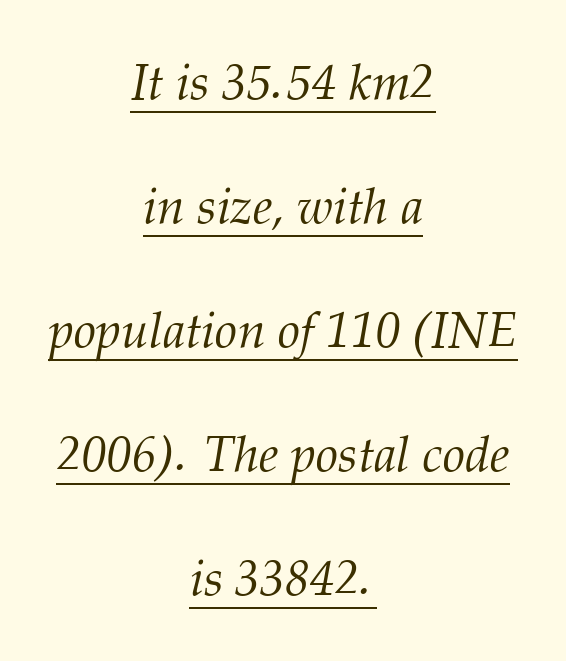
{"serif": "yes", "italic": "yes", "lean": "right", "slant_degrees": 12, "bold": "no", "weight": "light", "width": "normal", "stroke_contrast": "medium", "x_height": "medium", "monospaced": "no", "underline": "yes", "align": "center", "line_spacing": "loose", "line_spacing_ratio": 2.48, "letter_spacing": "normal", "letter_spacing_em": 0.0, "glyph_px": 50}
